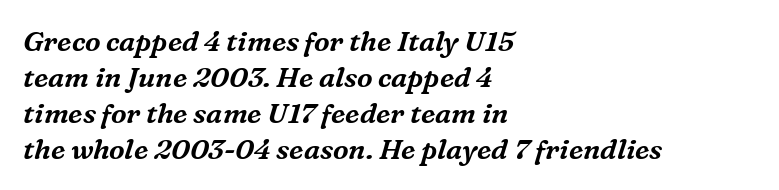
{"serif": "yes", "italic": "yes", "lean": "right", "slant_degrees": 16, "width": "normal", "stroke_contrast": "medium", "x_height": "medium", "monospaced": "no", "underline": "no", "align": "left", "line_spacing": "normal", "line_spacing_ratio": 1.28, "letter_spacing": "normal", "letter_spacing_em": 0.0, "glyph_px": 28}
